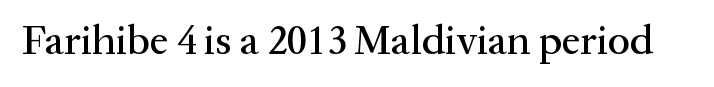
Descenders are the only things crossing below the line. You can tell from the footed stems that serif type was used. Compared with typical body copy, the letter spacing here is the same. The passage shown is typed in a proportional face where columns would drift. If you drew a line through each stem, it would be perfectly vertical.
